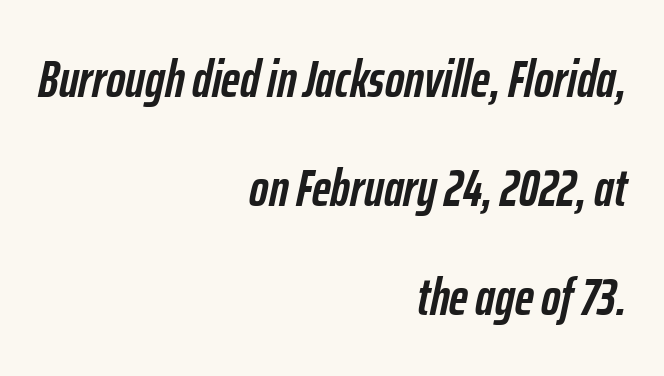
{"italic": "yes", "lean": "right", "slant_degrees": 12, "bold": "yes", "weight": "semibold", "width": "condensed", "stroke_contrast": "low", "x_height": "medium", "monospaced": "no", "underline": "no", "align": "right", "line_spacing": "loose", "line_spacing_ratio": 2.1, "letter_spacing": "normal", "letter_spacing_em": 0.0, "glyph_px": 52}
